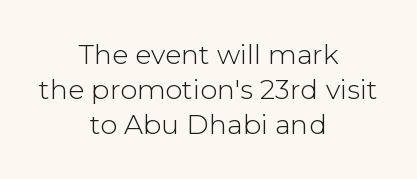
Q: Is the text bold? A: No.
Q: Is the text italic (slanted)? A: No, it is upright.
Q: Is the text underlined? A: No.
Q: How is the paragraph aligned? A: Centered.
Q: Is the spacing between letters normal or unusually wide? A: Normal.
Q: Is the spacing between lines tight, normal or loose? A: Normal.
